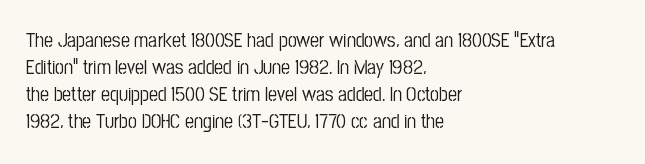
The image shows 20 px text type, upright; set left-aligned, normal line spacing (1.35x), normal letter spacing, not underlined.
